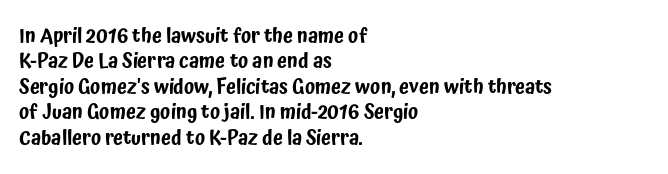
Layout note: lines flush left. The zone under the glyphs is completely vacant. The gaps between neighbouring characters are ordinary and unremarkable. Ascenders rise straight up at ninety degrees. Leading matches the norm, producing a regular column.
